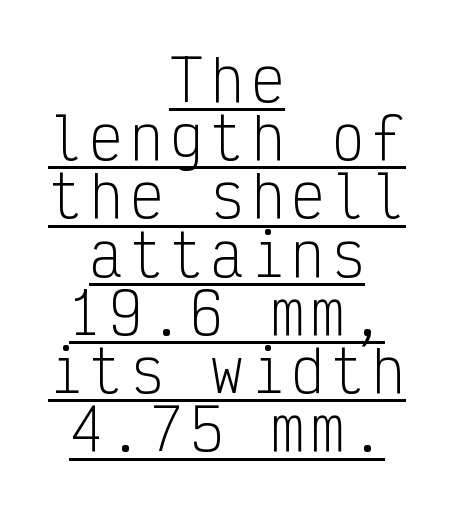
The image shows 56 px light, condensed sans-serif type, upright, monospaced; set centered, tight line spacing (1.04x), underlined; low stroke contrast and a medium x-height.
